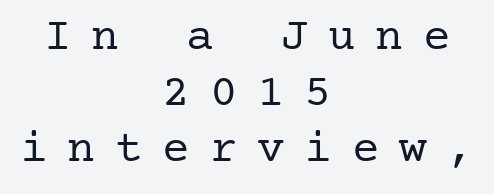
This is roman type, the default non-slanted kind. The letterforms sit at book weight or below. Font category for this specimen: serif. A student would call this center alignment; a typographer would say set centered.
